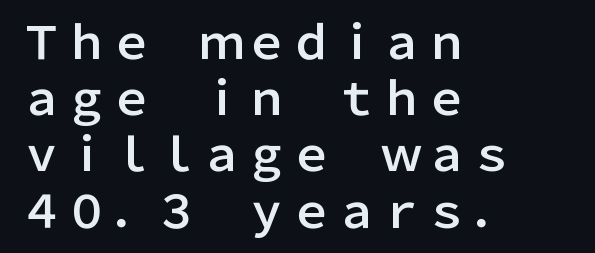
The image shows 45 px sans-serif type, upright; set left-aligned, normal line spacing (1.25x), normal letter spacing, not underlined; low stroke contrast and a medium x-height.
